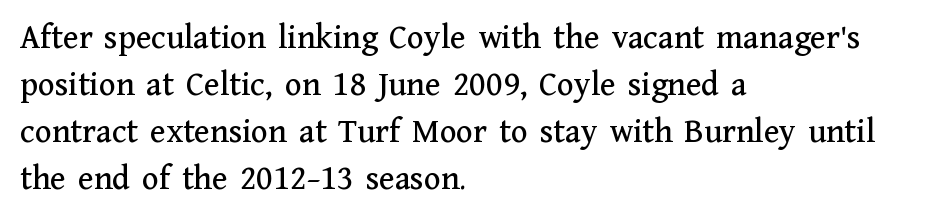
Q: Is the text italic (slanted)? A: No, it is upright.
Q: Is the typeface a serif or a sans-serif typeface? A: Serif.
Q: Is the text underlined? A: No.
Q: How is the paragraph aligned? A: Left-aligned.
Q: Is the spacing between letters normal or unusually wide? A: Normal.
Q: Is the spacing between lines tight, normal or loose? A: Normal.
Q: Width (condensed, normal, or wide)? A: Normal.
Q: Stroke contrast? A: Medium.
Q: x-height? A: Medium.
Q: Monospaced? A: No.
